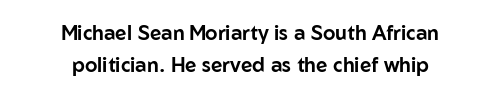
The image shows 20 px text type, upright; set centered, normal line spacing (1.62x), normal letter spacing, not underlined.
